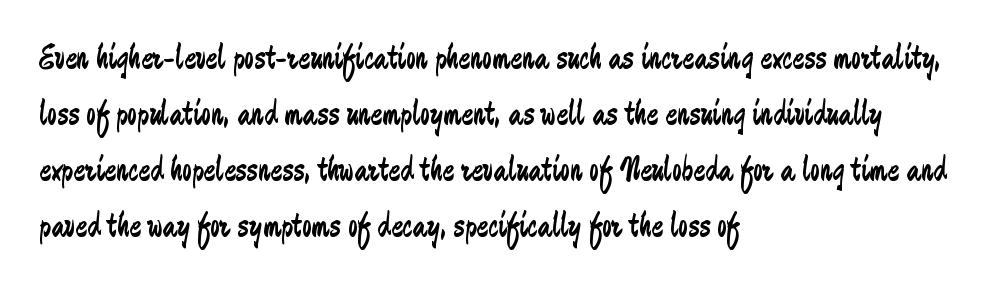
The image shows 35 px regular-weight, condensed sans-serif type; set left-aligned, normal line spacing (1.6x), normal letter spacing, not underlined; low stroke contrast and a medium x-height.
